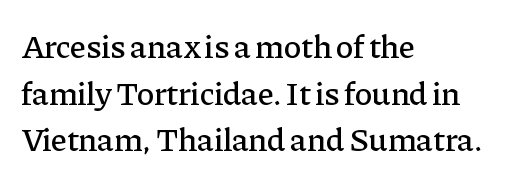
{"serif": "yes", "italic": "no", "width": "normal", "stroke_contrast": "low", "x_height": "medium", "monospaced": "no", "underline": "no", "align": "left", "line_spacing": "normal", "line_spacing_ratio": 1.41, "letter_spacing": "normal", "letter_spacing_em": 0.0, "glyph_px": 33}
